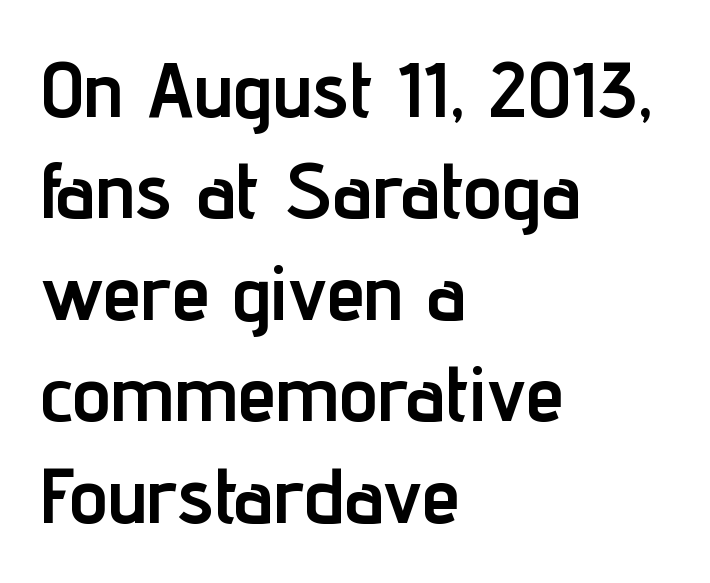
Alignment: flush left. The baseline area is clear. Is this a sans? Yes — the strokes have no serifs. The lines sit at an ordinary, default distance from one another. Standard letterfit; no display-style spreading of the glyphs.
